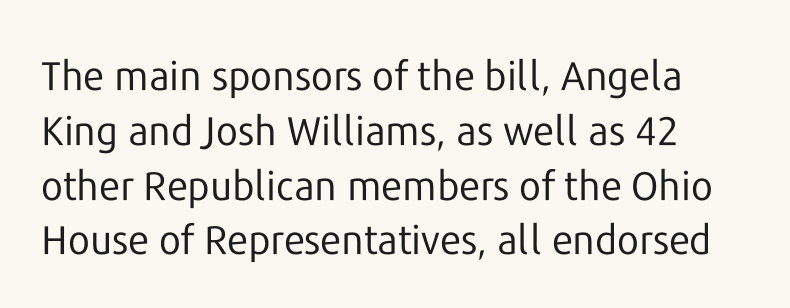
Nope, no serifs anywhere on these letters. The lines sit at an ordinary, default distance from one another. Note the varied advance widths — an 'i' is clearly narrower than an 'm'. Stems and bowls with no extra thickness — not bold. Glyph-to-glyph distance matches everyday printed text. Upright lettering throughout.
